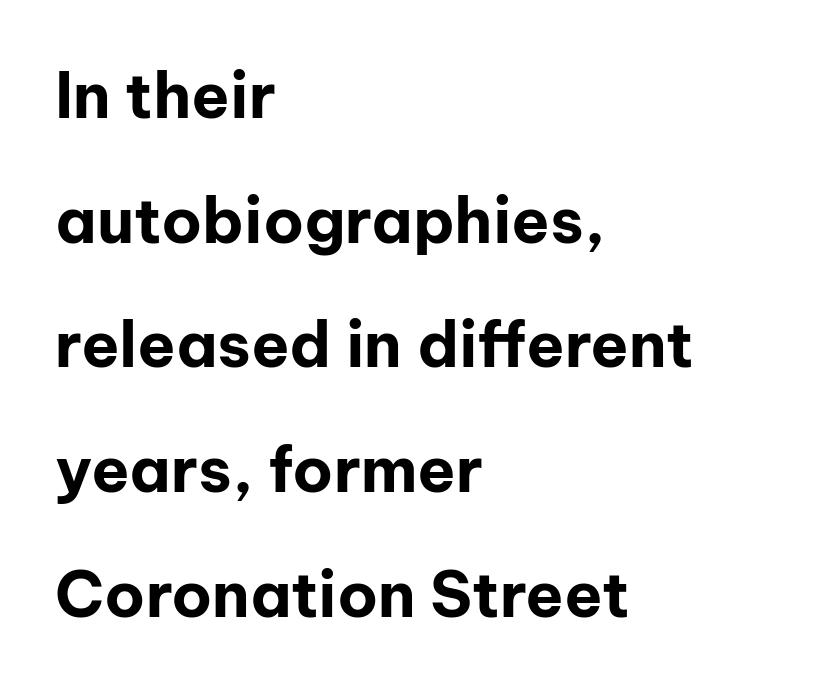
Q: Is the text bold? A: Yes.
Q: Is the text italic (slanted)? A: No, it is upright.
Q: Is the typeface a serif or a sans-serif typeface? A: Sans-serif.
Q: Is the text underlined? A: No.
Q: How is the paragraph aligned? A: Left-aligned.
Q: Is the spacing between letters normal or unusually wide? A: Normal.
Q: Is the spacing between lines tight, normal or loose? A: Loose.
Q: Width (condensed, normal, or wide)? A: Normal.
Q: Stroke contrast? A: Low.
Q: x-height? A: Medium.
Q: Monospaced? A: No.
